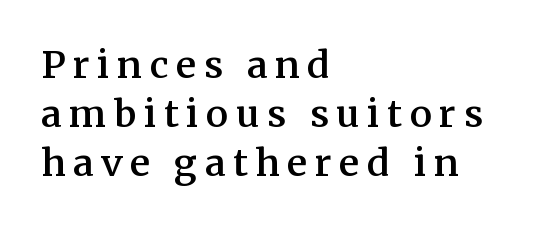
{"serif": "yes", "italic": "no", "bold": "semi", "weight": "semibold", "width": "normal", "stroke_contrast": "medium", "x_height": "medium", "monospaced": "no", "underline": "no", "align": "left", "line_spacing": "normal", "line_spacing_ratio": 1.32, "letter_spacing": "wide", "letter_spacing_em": 0.21, "glyph_px": 37}
